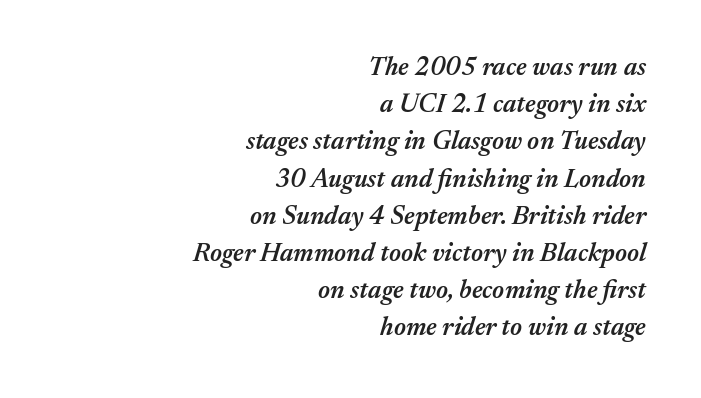
{"italic": "yes", "lean": "right", "slant_degrees": 17, "bold": "semi", "underline": "no", "align": "right", "line_spacing": "normal", "line_spacing_ratio": 1.43, "letter_spacing": "normal", "letter_spacing_em": 0.0, "glyph_px": 26}
